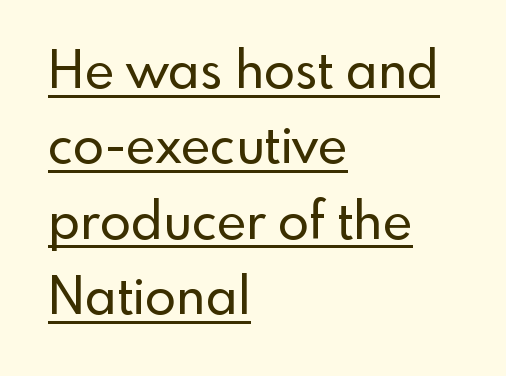
{"serif": "no", "italic": "no", "width": "normal", "x_height": "small", "monospaced": "no", "underline": "yes", "align": "left", "line_spacing": "normal", "line_spacing_ratio": 1.48, "letter_spacing": "normal", "letter_spacing_em": 0.0, "glyph_px": 51}
